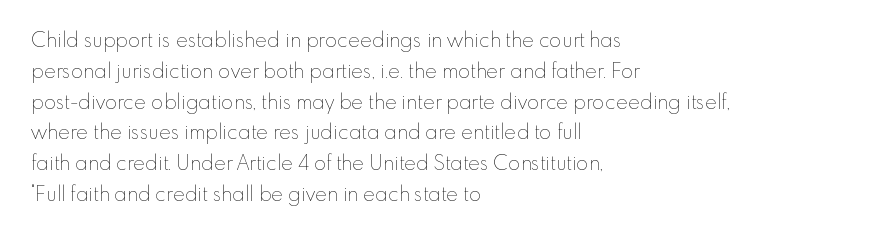
The image shows 20 px text type, upright; set left-aligned, normal line spacing (1.54x), normal letter spacing, not underlined.
